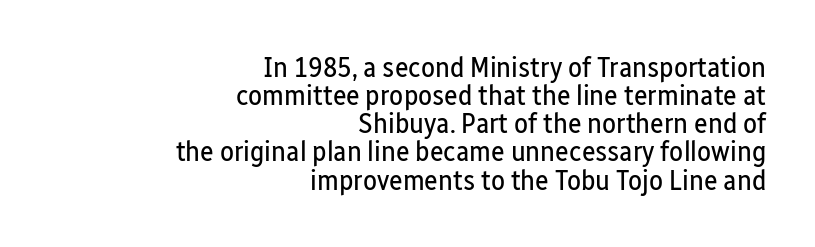
{"serif": "no", "italic": "no", "bold": "no", "weight": "regular", "width": "condensed", "stroke_contrast": "low", "x_height": "medium", "monospaced": "no", "underline": "no", "align": "right", "line_spacing": "tight", "line_spacing_ratio": 0.97, "letter_spacing": "normal", "letter_spacing_em": 0.0, "glyph_px": 29}
